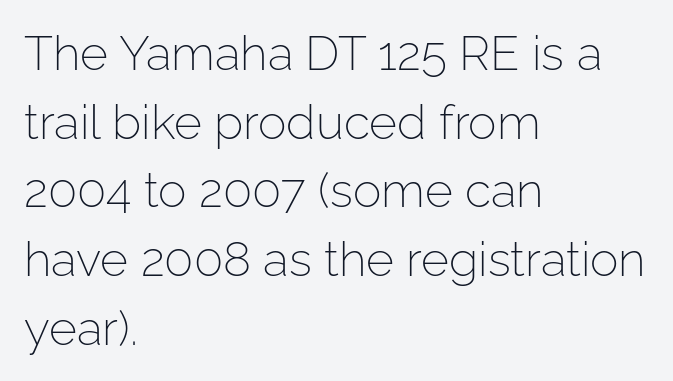
The image shows 48 px light sans-serif type, upright; set left-aligned, normal line spacing (1.43x), normal letter spacing, not underlined; low stroke contrast and a medium x-height.
